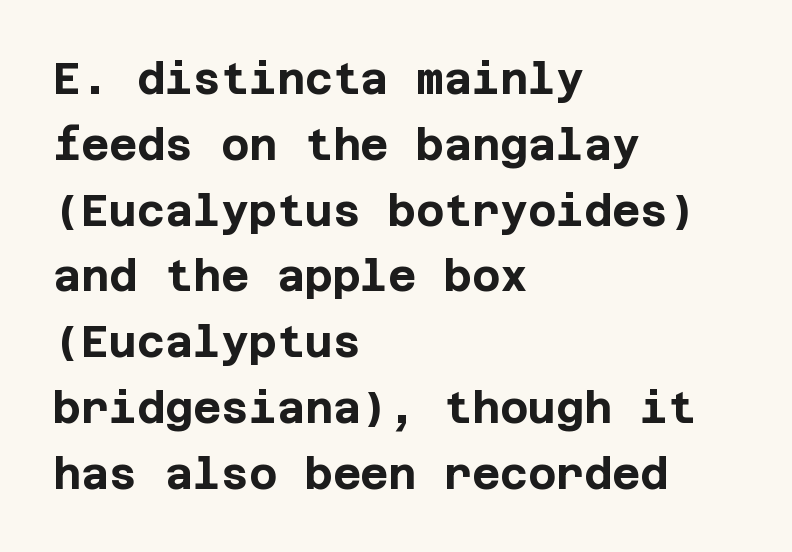
{"serif": "no", "italic": "no", "bold": "yes", "weight": "bold", "width": "normal", "stroke_contrast": "low", "x_height": "large", "underline": "no", "align": "left", "line_spacing": "normal", "line_spacing_ratio": 1.53, "letter_spacing": "normal", "letter_spacing_em": 0.0, "glyph_px": 43}
